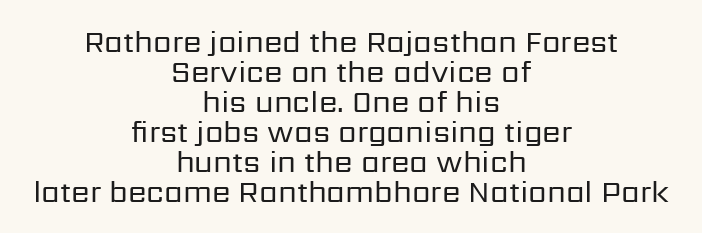
{"serif": "no", "italic": "no", "bold": "no", "weight": "regular", "width": "normal", "stroke_contrast": "low", "x_height": "medium", "monospaced": "no", "underline": "no", "align": "center", "line_spacing": "tight", "line_spacing_ratio": 1.0, "letter_spacing": "normal", "letter_spacing_em": 0.0, "glyph_px": 30}
